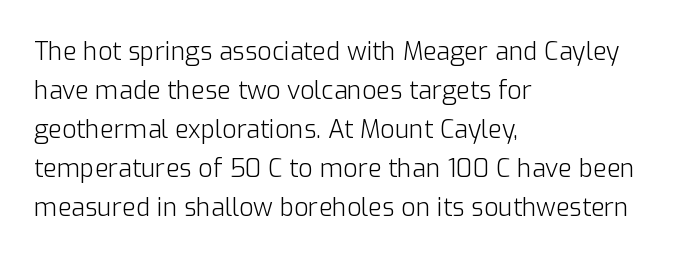
The image shows 25 px text type, upright; set left-aligned, normal line spacing (1.56x), normal letter spacing, not underlined.
